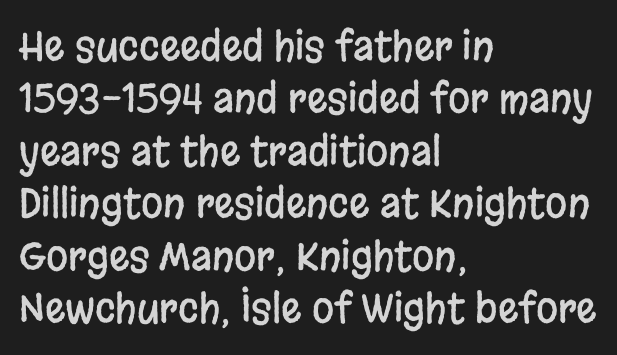
All the whitespace from short lines collects on the right. Rule under the text: the space is simply empty. In terms of leading, this rendering sits right in the middle. Compared with typical body copy, the letter spacing here is the same. The rendering uses natural spacing where letterforms have individual widths.
